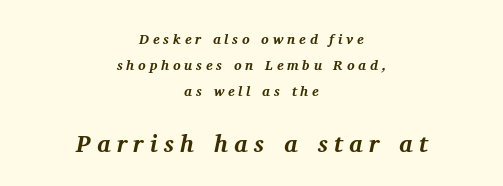
The image shows 24 px bold type, italic (leaning right); set centered, line spacing 1.87x, unusually wide letter spacing (+0.27 em), not underlined; the second (bottom) block is 1.71x larger.
